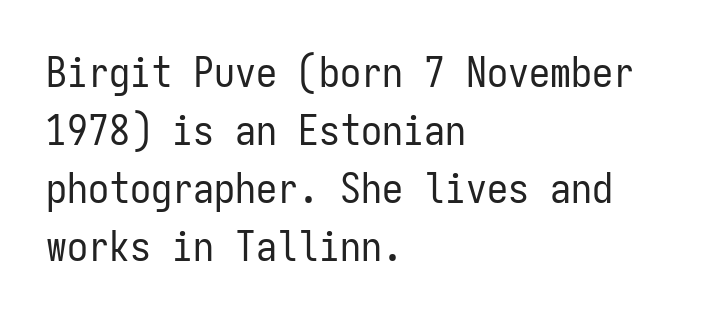
The image shows 42 px regular-weight, condensed sans-serif type, upright, monospaced; set left-aligned, normal line spacing (1.38x), normal letter spacing, not underlined; low stroke contrast and a medium x-height.
